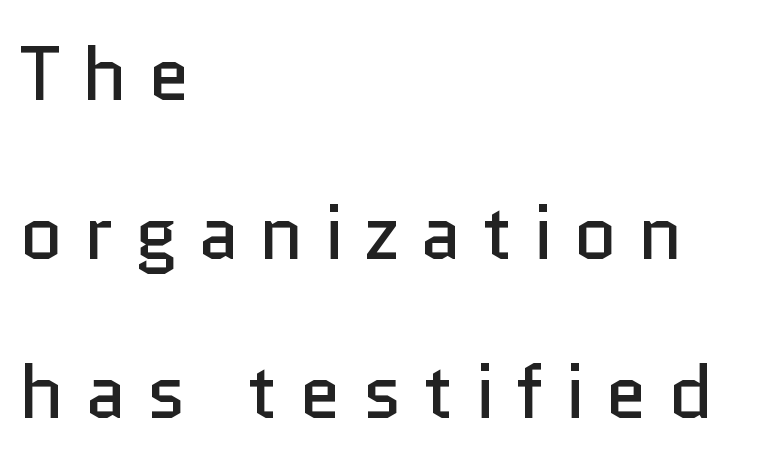
Q: Is the text bold? A: No.
Q: Is the text italic (slanted)? A: No, it is upright.
Q: Is the typeface a serif or a sans-serif typeface? A: Sans-serif.
Q: Is the text underlined? A: No.
Q: How is the paragraph aligned? A: Left-aligned.
Q: Is the spacing between letters normal or unusually wide? A: Unusually wide.
Q: Is the spacing between lines tight, normal or loose? A: Loose.
Q: Width (condensed, normal, or wide)? A: Normal.
Q: Stroke contrast? A: Low.
Q: x-height? A: Medium.
Q: Monospaced? A: No.
